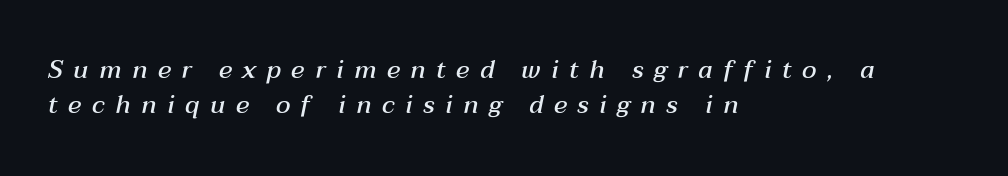
{"italic": "yes", "lean": "right", "slant_degrees": 12, "bold": "semi", "underline": "no", "align": "left", "line_spacing": "normal", "line_spacing_ratio": 1.42, "letter_spacing": "wide", "letter_spacing_em": 0.42, "glyph_px": 25}
